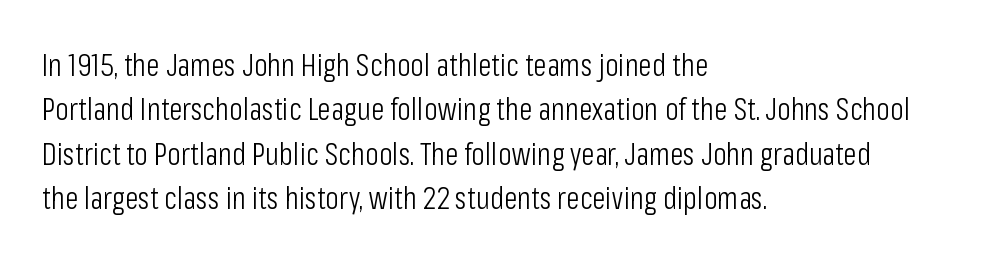
Q: Is the text bold? A: No.
Q: Is the text italic (slanted)? A: No, it is upright.
Q: Is the typeface a serif or a sans-serif typeface? A: Sans-serif.
Q: Is the text underlined? A: No.
Q: How is the paragraph aligned? A: Left-aligned.
Q: Is the spacing between letters normal or unusually wide? A: Normal.
Q: Is the spacing between lines tight, normal or loose? A: Normal.
Q: Width (condensed, normal, or wide)? A: Condensed.
Q: Stroke contrast? A: Low.
Q: x-height? A: Medium.
Q: Monospaced? A: No.
